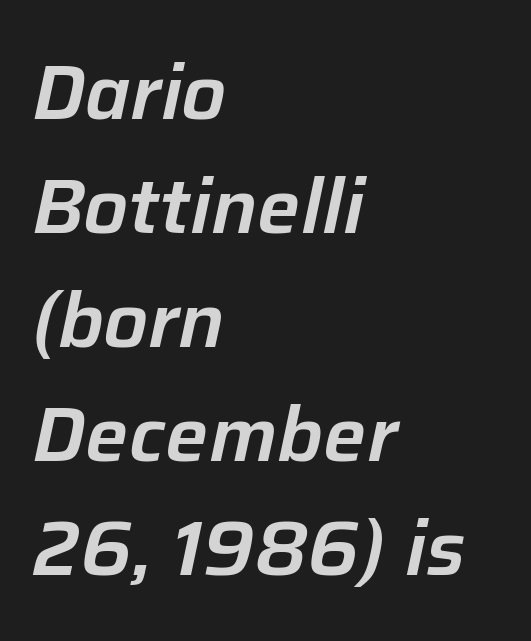
Q: Is the text italic (slanted)? A: Yes, it leans right by about 12 degrees.
Q: Is the text underlined? A: No.
Q: How is the paragraph aligned? A: Left-aligned.
Q: Is the spacing between letters normal or unusually wide? A: Normal.
Q: Is the spacing between lines tight, normal or loose? A: Normal.
Q: Width (condensed, normal, or wide)? A: Normal.
Q: Stroke contrast? A: Low.
Q: x-height? A: Medium.
Q: Monospaced? A: No.
